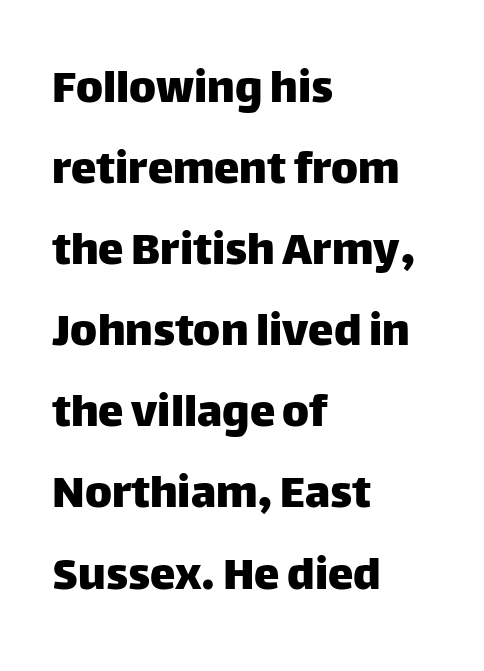
Q: Is the text italic (slanted)? A: No, it is upright.
Q: Is the typeface a serif or a sans-serif typeface? A: Sans-serif.
Q: Is the text underlined? A: No.
Q: How is the paragraph aligned? A: Left-aligned.
Q: Is the spacing between letters normal or unusually wide? A: Normal.
Q: Is the spacing between lines tight, normal or loose? A: Normal.
Q: Width (condensed, normal, or wide)? A: Normal.
Q: Stroke contrast? A: Low.
Q: x-height? A: Large.
Q: Monospaced? A: No.
